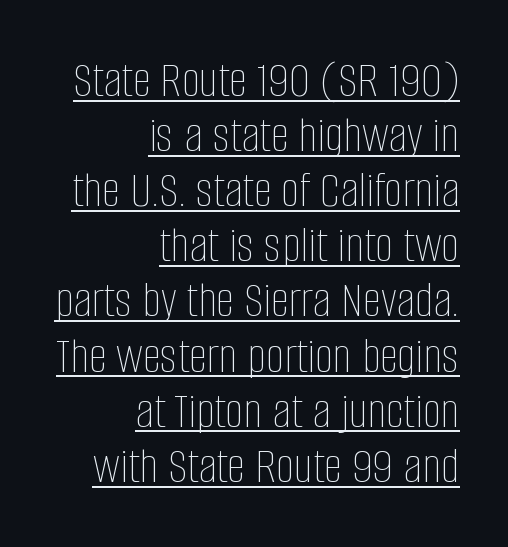
Q: Is the text bold? A: No.
Q: Is the text italic (slanted)? A: No, it is upright.
Q: Is the text underlined? A: Yes.
Q: How is the paragraph aligned? A: Right-aligned.
Q: Is the spacing between letters normal or unusually wide? A: Normal.
Q: Is the spacing between lines tight, normal or loose? A: Tight.
Q: Width (condensed, normal, or wide)? A: Condensed.
Q: Stroke contrast? A: Low.
Q: x-height? A: Large.
Q: Monospaced? A: No.
